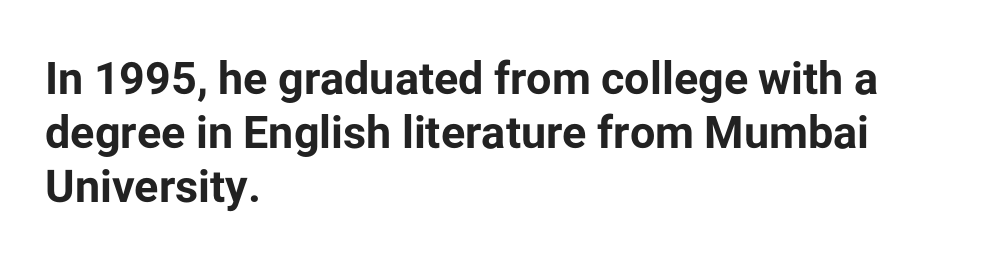
Plenty of ink on the page — the face is bold. Anything drawn beneath the words? Only blank space. Is this a fixed-width face? No — the glyphs have proportional, varying widths. Where is the straight margin? On the left. You can tell from the bare stems that sans-serif type was used.
